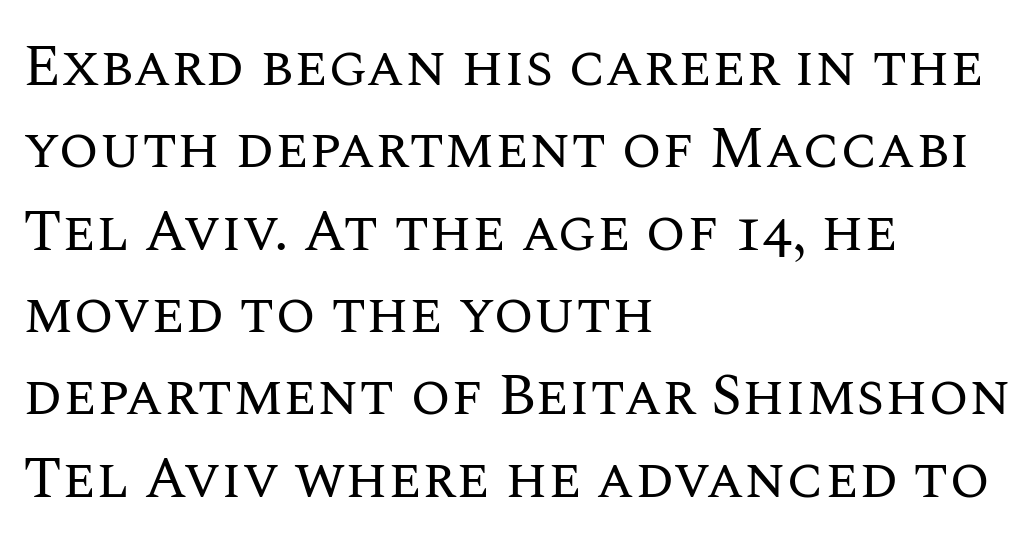
Note the varied advance widths — an 'i' is clearly narrower than an 'm'. The lines sit at an ordinary, default distance from one another. Descenders are the only things crossing below the line. A quiet, ordinary-to-light weight characterises the typeface. Vertical strokes here are truly vertical.
